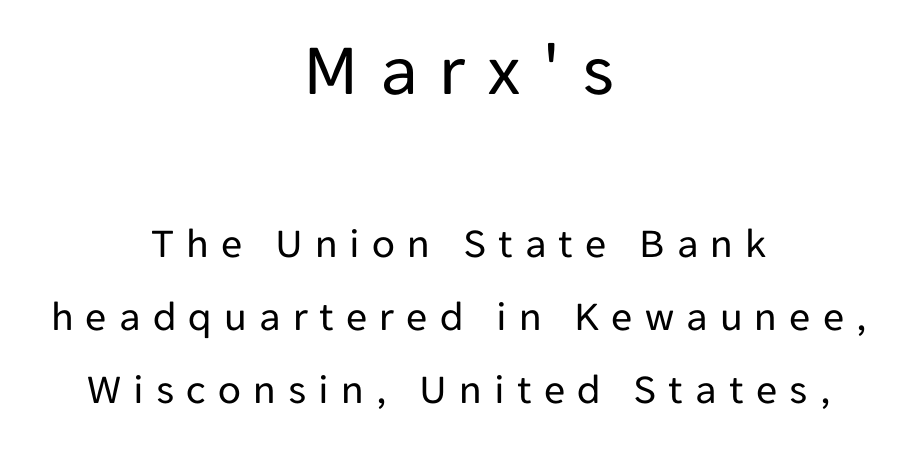
The more generous point size was reserved for the upper chunk. The zone under the glyphs is completely vacant. The passage is arranged like a title page — every line centered. You can tell from the bare stems that sans-serif type was used. Posture: upright roman.
